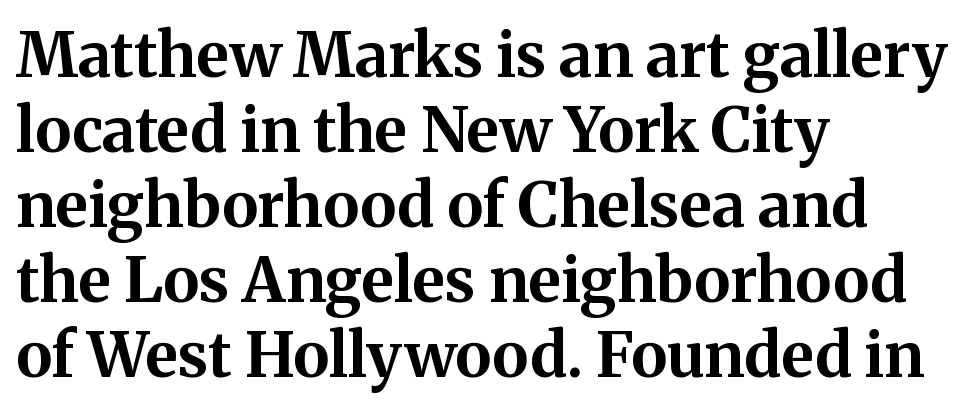
Q: Is the text bold? A: Yes.
Q: Is the text italic (slanted)? A: No, it is upright.
Q: Is the typeface a serif or a sans-serif typeface? A: Serif.
Q: Is the text underlined? A: No.
Q: How is the paragraph aligned? A: Left-aligned.
Q: Is the spacing between letters normal or unusually wide? A: Normal.
Q: Width (condensed, normal, or wide)? A: Normal.
Q: Stroke contrast? A: Medium.
Q: x-height? A: Medium.
Q: Monospaced? A: No.
